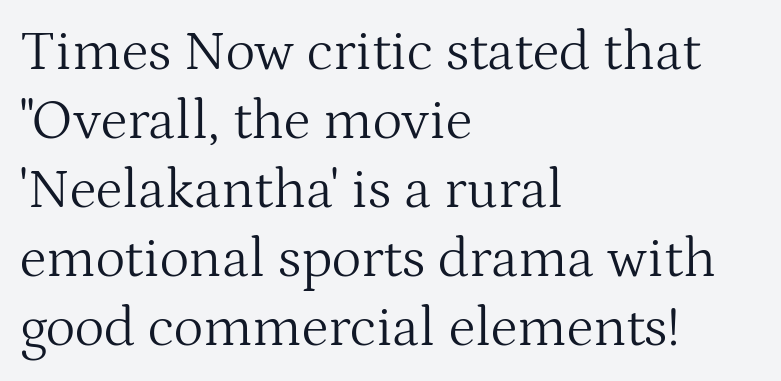
Q: Is the text bold? A: No.
Q: Is the text italic (slanted)? A: No, it is upright.
Q: Is the typeface a serif or a sans-serif typeface? A: Serif.
Q: Is the text underlined? A: No.
Q: How is the paragraph aligned? A: Left-aligned.
Q: Is the spacing between letters normal or unusually wide? A: Normal.
Q: Width (condensed, normal, or wide)? A: Normal.
Q: Stroke contrast? A: Medium.
Q: x-height? A: Medium.
Q: Monospaced? A: No.
